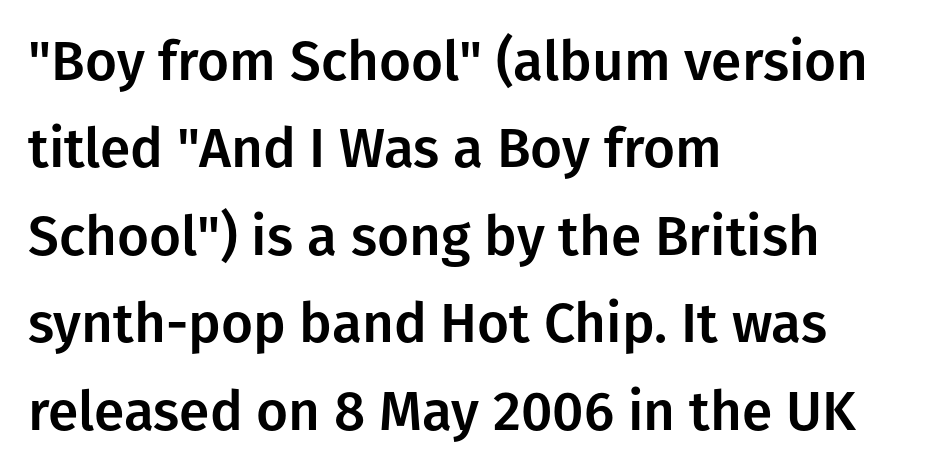
The image shows 55 px sans-serif type, upright; set left-aligned, normal line spacing (1.59x), normal letter spacing, not underlined; low stroke contrast and a medium x-height.
